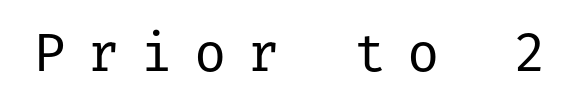
Q: Is the text bold? A: No.
Q: Is the text italic (slanted)? A: No, it is upright.
Q: Is the typeface a serif or a sans-serif typeface? A: Sans-serif.
Q: Is the text underlined? A: No.
Q: Is the spacing between letters normal or unusually wide? A: Unusually wide.
Q: Width (condensed, normal, or wide)? A: Normal.
Q: Stroke contrast? A: Low.
Q: x-height? A: Medium.
